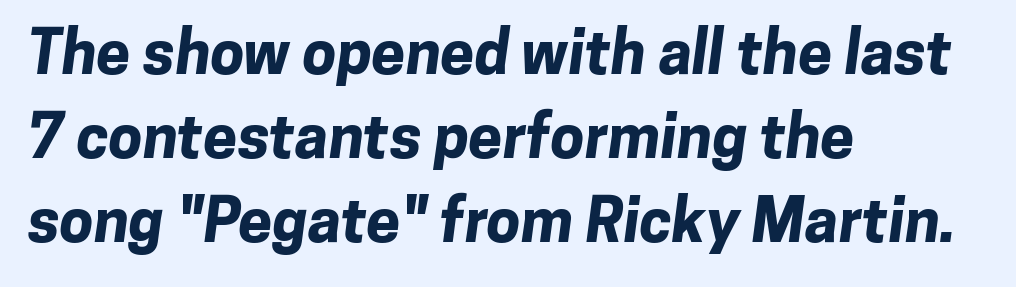
{"serif": "no", "bold": "yes", "weight": "bold", "width": "normal", "stroke_contrast": "low", "x_height": "medium", "monospaced": "no", "underline": "no", "align": "left", "line_spacing": "normal", "line_spacing_ratio": 1.38, "letter_spacing": "normal", "letter_spacing_em": 0.0, "glyph_px": 61}
